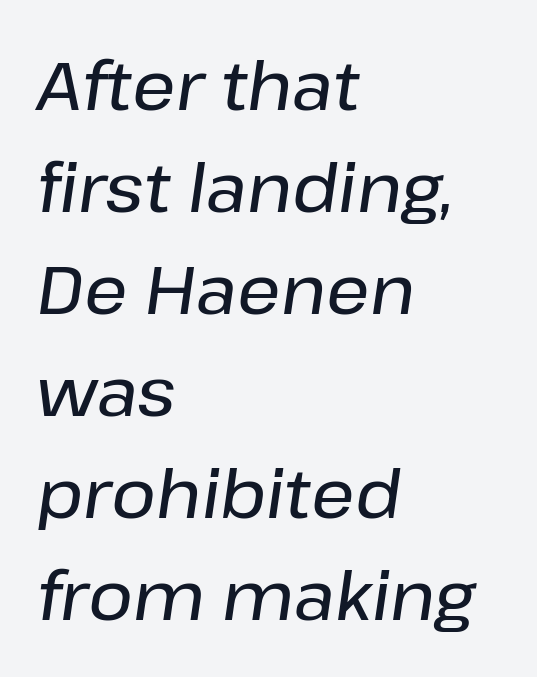
Q: Is the text italic (slanted)? A: Yes, it leans right by about 8 degrees.
Q: Is the text underlined? A: No.
Q: How is the paragraph aligned? A: Left-aligned.
Q: Is the spacing between letters normal or unusually wide? A: Normal.
Q: Is the spacing between lines tight, normal or loose? A: Normal.
Q: Width (condensed, normal, or wide)? A: Normal.
Q: Stroke contrast? A: Low.
Q: x-height? A: Medium.
Q: Monospaced? A: No.
